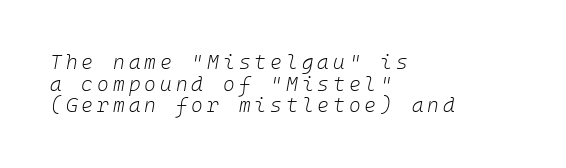
{"italic": "yes", "lean": "right", "slant_degrees": 10, "bold": "no", "underline": "no", "align": "left", "line_spacing": "tight", "line_spacing_ratio": 1.08, "letter_spacing": "wide", "letter_spacing_em": 0.2, "glyph_px": 20}
